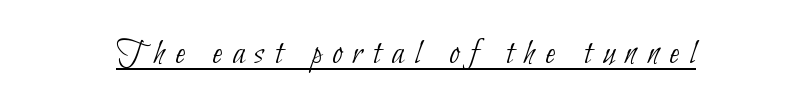
The letters carry no serifs — their stems end cleanly without finishing strokes. Underlined type. The tracking reads as deliberately expanded to a designer's eye. Character widths vary here, with narrow letters taking less room than wide ones. The letterforms sit at book weight or below.
